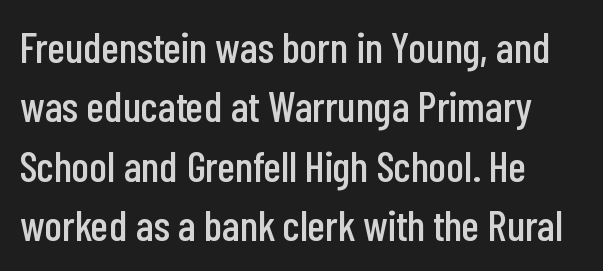
Q: Is the text italic (slanted)? A: No, it is upright.
Q: Is the typeface a serif or a sans-serif typeface? A: Sans-serif.
Q: Is the text underlined? A: No.
Q: How is the paragraph aligned? A: Left-aligned.
Q: Is the spacing between letters normal or unusually wide? A: Normal.
Q: Is the spacing between lines tight, normal or loose? A: Normal.
Q: Width (condensed, normal, or wide)? A: Condensed.
Q: Stroke contrast? A: Low.
Q: x-height? A: Medium.
Q: Monospaced? A: No.
